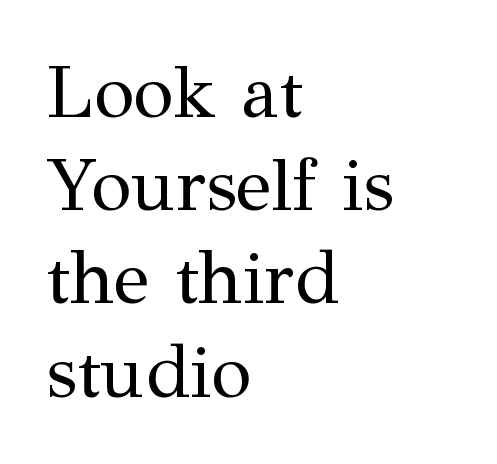
{"serif": "yes", "italic": "no", "bold": "no", "weight": "regular", "width": "normal", "stroke_contrast": "medium", "x_height": "medium", "monospaced": "no", "underline": "no", "align": "left", "line_spacing": "normal", "line_spacing_ratio": 1.26, "letter_spacing": "normal", "letter_spacing_em": 0.0, "glyph_px": 74}
